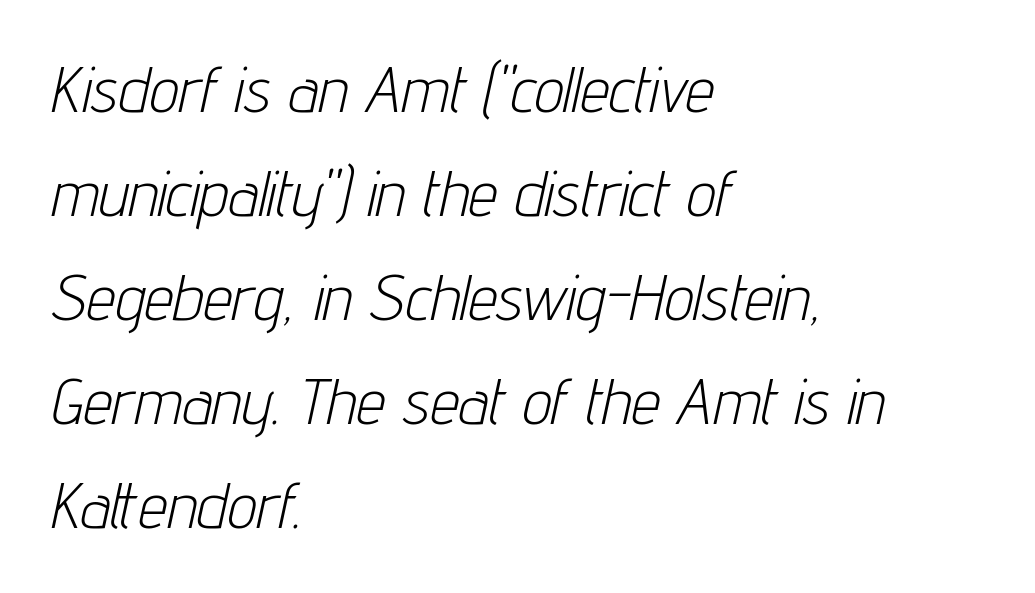
{"italic": "yes", "lean": "right", "slant_degrees": 12, "bold": "no", "weight": "light", "width": "condensed", "stroke_contrast": "low", "x_height": "medium", "monospaced": "no", "underline": "no", "align": "left", "line_spacing": "normal", "line_spacing_ratio": 1.6, "letter_spacing": "normal", "letter_spacing_em": 0.0, "glyph_px": 65}
